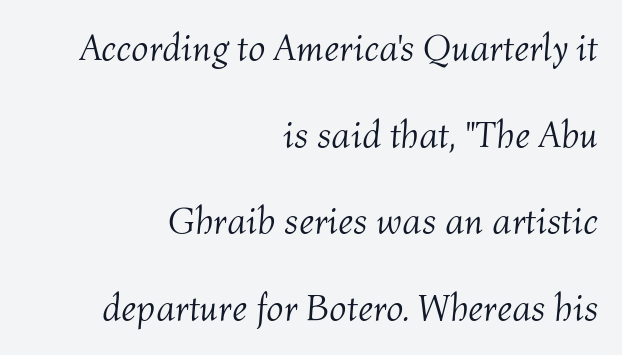
Q: Is the text bold? A: No.
Q: Is the text italic (slanted)? A: Yes, it leans right by about 4 degrees.
Q: Is the text underlined? A: No.
Q: How is the paragraph aligned? A: Right-aligned.
Q: Is the spacing between letters normal or unusually wide? A: Normal.
Q: Is the spacing between lines tight, normal or loose? A: Loose.
Q: Width (condensed, normal, or wide)? A: Normal.
Q: Stroke contrast? A: Medium.
Q: x-height? A: Medium.
Q: Monospaced? A: No.
